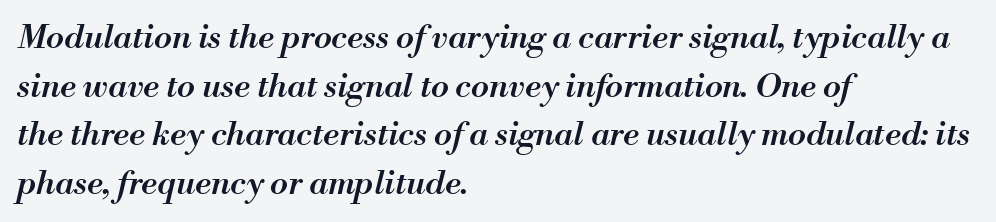
Q: Is the text bold? A: Semi-bold.
Q: Is the text italic (slanted)? A: Yes, it leans right by about 13 degrees.
Q: Is the text underlined? A: No.
Q: How is the paragraph aligned? A: Left-aligned.
Q: Is the spacing between letters normal or unusually wide? A: Normal.
Q: Is the spacing between lines tight, normal or loose? A: Normal.
Q: Width (condensed, normal, or wide)? A: Normal.
Q: Stroke contrast? A: Medium.
Q: x-height? A: Small.
Q: Monospaced? A: No.
